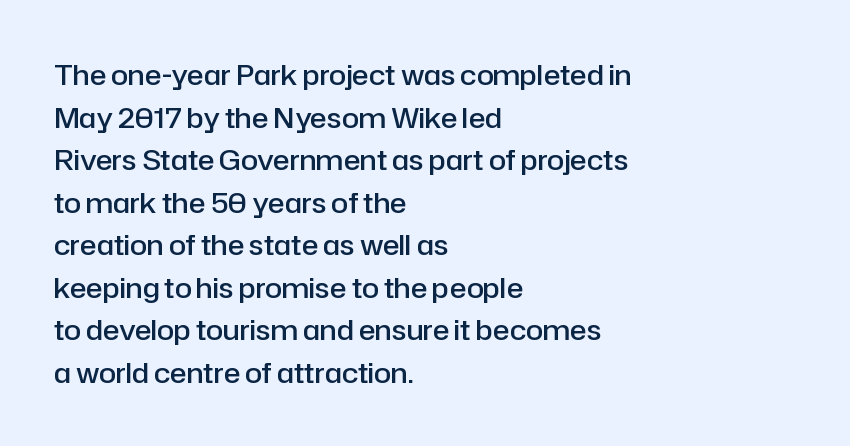
Q: Is the text bold? A: Semi-bold.
Q: Is the text italic (slanted)? A: No, it is upright.
Q: Is the typeface a serif or a sans-serif typeface? A: Sans-serif.
Q: Is the text underlined? A: No.
Q: How is the paragraph aligned? A: Left-aligned.
Q: Is the spacing between letters normal or unusually wide? A: Normal.
Q: Is the spacing between lines tight, normal or loose? A: Normal.
Q: Width (condensed, normal, or wide)? A: Normal.
Q: Stroke contrast? A: Low.
Q: x-height? A: Medium.
Q: Monospaced? A: No.
